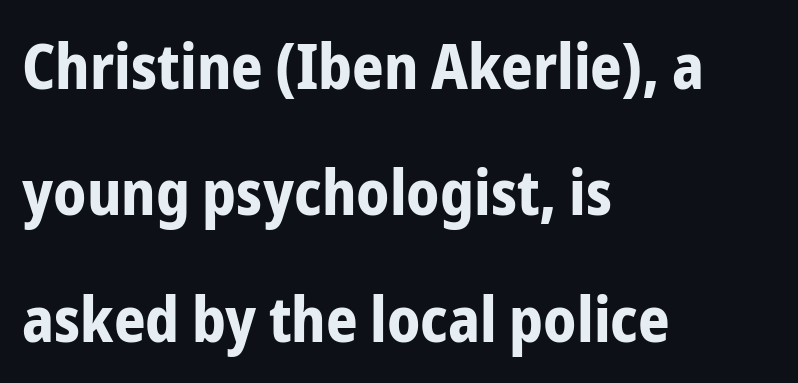
{"serif": "no", "italic": "no", "bold": "yes", "weight": "bold", "width": "condensed", "stroke_contrast": "low", "x_height": "medium", "monospaced": "no", "underline": "no", "align": "left", "line_spacing": "loose", "line_spacing_ratio": 2.04, "letter_spacing": "normal", "letter_spacing_em": 0.0, "glyph_px": 62}
